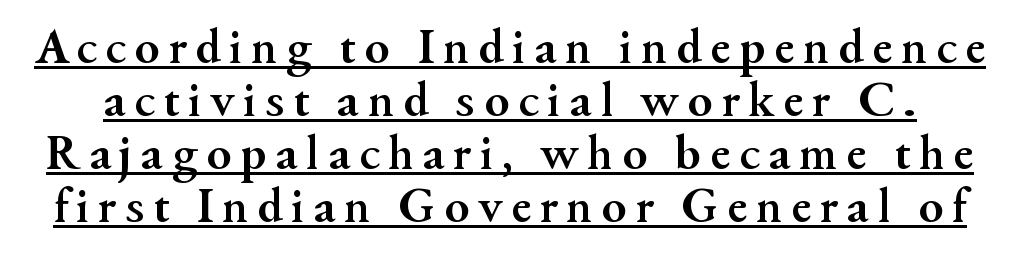
The image shows 51 px semibold serif type, upright; set tight line spacing (1.04x), underlined; medium stroke contrast and a small x-height.
